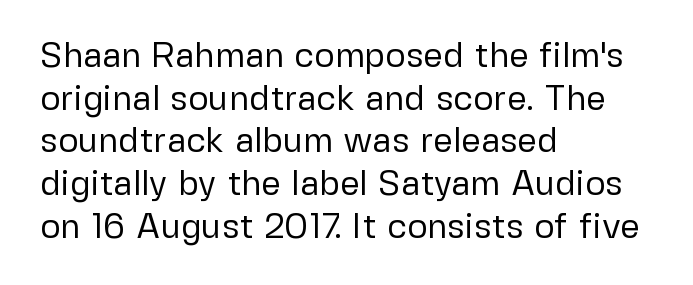
Q: Is the text bold? A: No.
Q: Is the text italic (slanted)? A: No, it is upright.
Q: Is the typeface a serif or a sans-serif typeface? A: Sans-serif.
Q: Is the text underlined? A: No.
Q: How is the paragraph aligned? A: Left-aligned.
Q: Is the spacing between letters normal or unusually wide? A: Normal.
Q: Width (condensed, normal, or wide)? A: Normal.
Q: Stroke contrast? A: Low.
Q: x-height? A: Medium.
Q: Monospaced? A: No.
